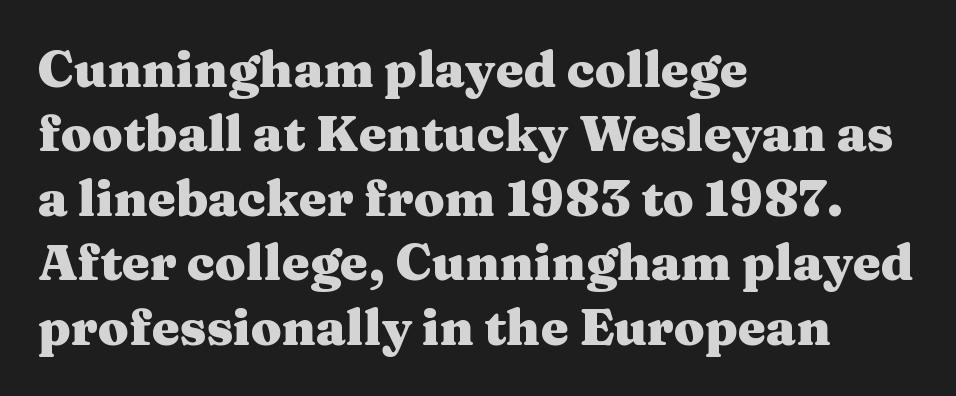
Q: Is the text bold? A: Yes.
Q: Is the text italic (slanted)? A: No, it is upright.
Q: Is the typeface a serif or a sans-serif typeface? A: Serif.
Q: Is the text underlined? A: No.
Q: How is the paragraph aligned? A: Left-aligned.
Q: Is the spacing between letters normal or unusually wide? A: Normal.
Q: Is the spacing between lines tight, normal or loose? A: Normal.
Q: Width (condensed, normal, or wide)? A: Wide.
Q: Stroke contrast? A: Medium.
Q: x-height? A: Medium.
Q: Monospaced? A: No.
